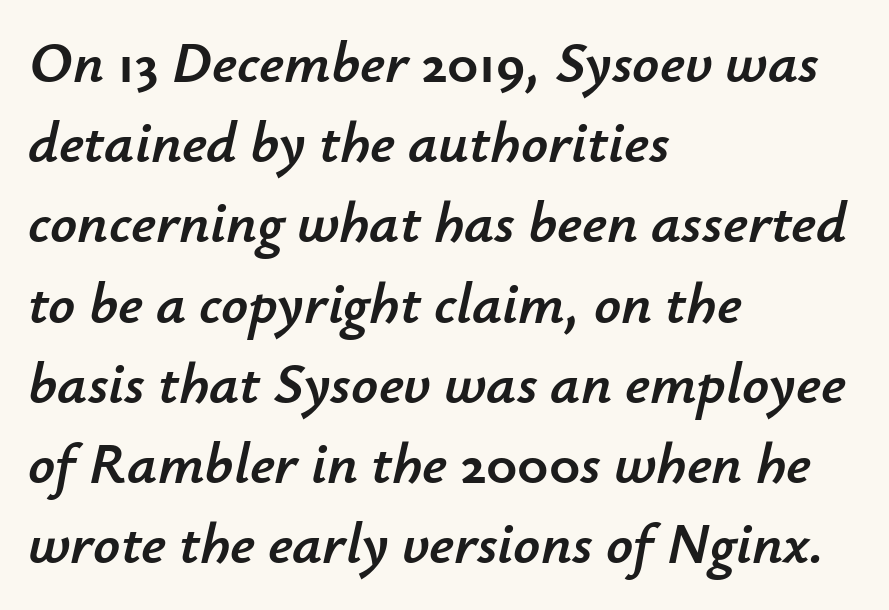
Q: Is the text italic (slanted)? A: Yes, it leans right by about 12 degrees.
Q: Is the text underlined? A: No.
Q: How is the paragraph aligned? A: Left-aligned.
Q: Is the spacing between letters normal or unusually wide? A: Normal.
Q: Is the spacing between lines tight, normal or loose? A: Normal.
Q: Width (condensed, normal, or wide)? A: Normal.
Q: Stroke contrast? A: Low.
Q: x-height? A: Small.
Q: Monospaced? A: No.
